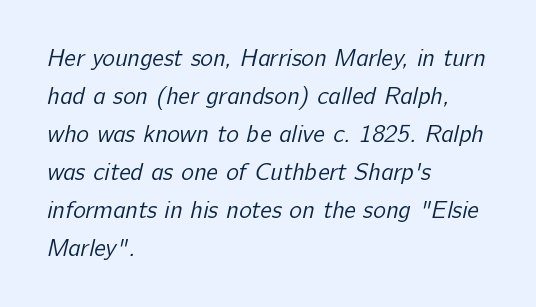
Q: Is the text bold? A: No.
Q: Is the text underlined? A: No.
Q: How is the paragraph aligned? A: Left-aligned.
Q: Is the spacing between letters normal or unusually wide? A: Normal.
Q: Is the spacing between lines tight, normal or loose? A: Normal.
